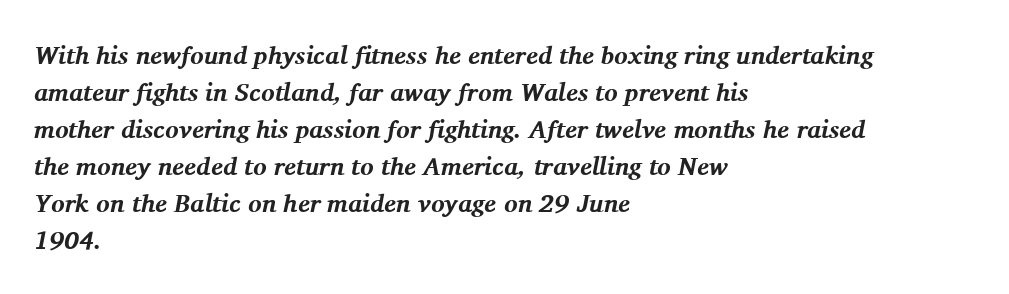
Heft: maximum for text — a bold. The compositor pushed each line to the left boundary. Just letters on the line, the space beneath them empty. The face used here is rendered with its standard letterfit. The passage shown leans; its letterforms are oblique. Each new line begins a customary step beneath the previous one.
